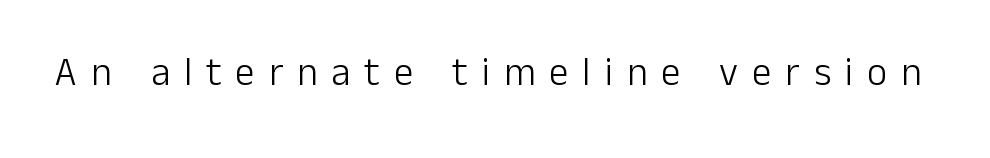
Is this a fixed-width face? No — the glyphs have proportional, varying widths. Notice how the stems are strictly vertical — no italics here. A bare baseline throughout the passage. Between one letter and the next there's a generous, obvious gap. A sans-serif font was chosen for this passage.
